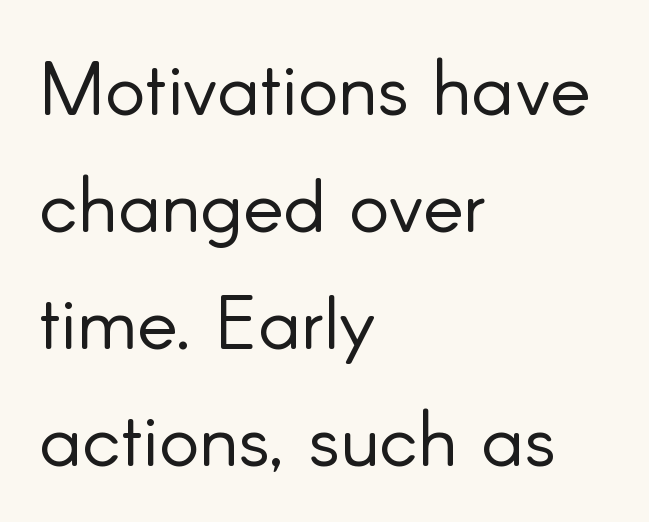
Horizontal bands of white between lines are of average thickness. Nobody touched the tracking dial on this one. Any mark beneath the type? The region is blank. The font sits on the lighter half of the weight spectrum, regular included. The type family on display is of the sans-serif kind. This is roman type, the default non-slanted kind.
